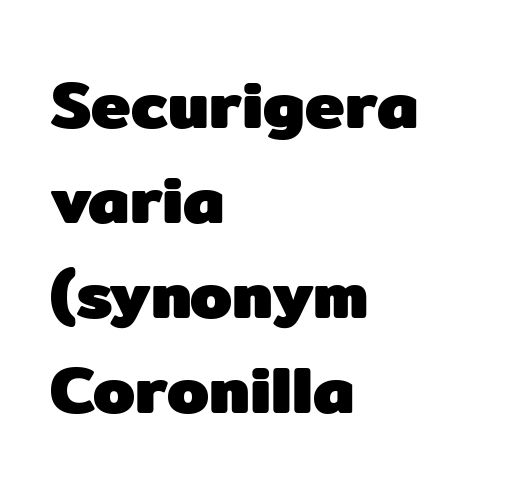
Does the lettering tilt? It doesn't — this is upright. A typesetter would call this leading conventional body-copy spacing. Line starts are locked; line ends wander. Any mark beneath the type? The region is blank. A full-strength bold gives these letters their thick strokes.
